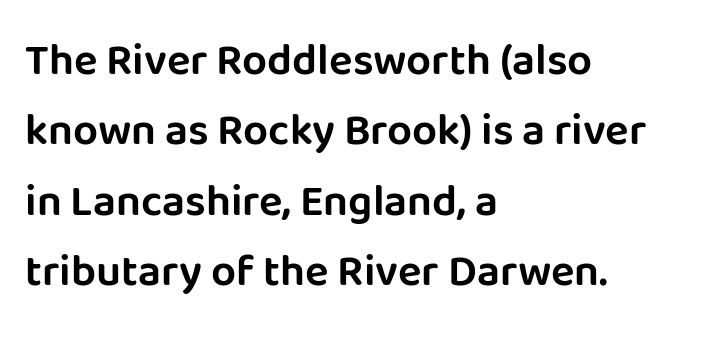
{"serif": "no", "italic": "no", "width": "normal", "stroke_contrast": "low", "x_height": "large", "monospaced": "no", "underline": "no", "align": "left", "line_spacing": "normal", "line_spacing_ratio": 1.6, "letter_spacing": "normal", "letter_spacing_em": 0.0, "glyph_px": 44}
